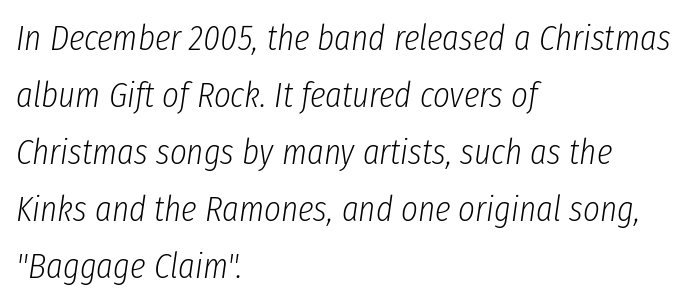
The image shows 36 px light, condensed type, italic (leaning right); set left-aligned, normal line spacing (1.58x), normal letter spacing, not underlined; low stroke contrast and a medium x-height.
